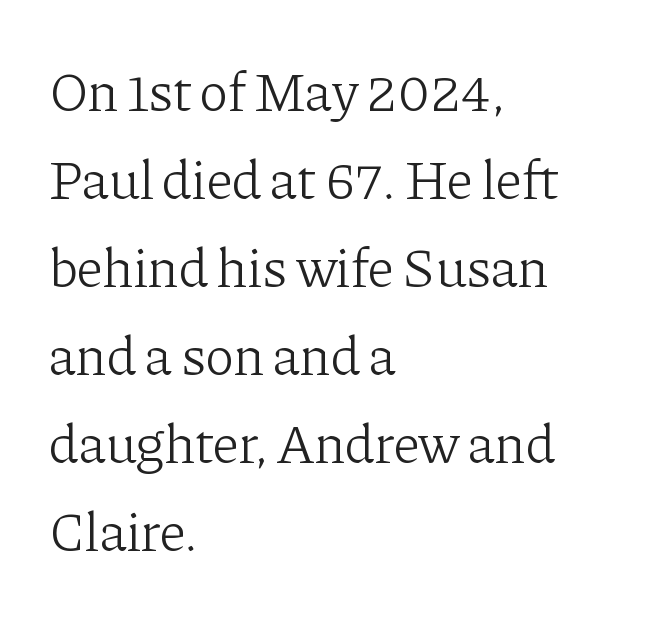
Evenly set lines give the paragraph a standard silhouette. These lines are composed in type with serifs. A typesetter would call this proportional, since set widths differ per character. The lines in this sample share a left origin and differ only in where they stop. Nobody touched the tracking dial on this one. Beneath every word, the page is bare.
